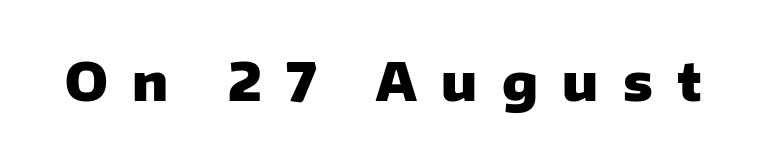
Unlike italic type, these characters show no tilt at all. The face used here has the dense, thick strokes of a bold. Looks like regular typesetting: each glyph gets only the width it needs. The gap between lines stays unmarked. Observe the wide spacing: letters keep a clear distance from each other. The rendering shows plain stroke endings on the letterforms — a sans-serif design.
